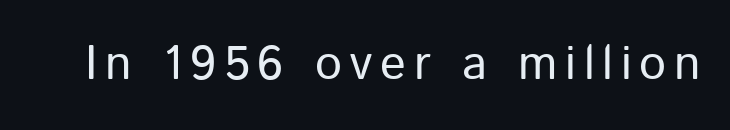
The image shows 48 px regular-weight sans-serif type, upright; set not underlined; low stroke contrast and a medium x-height.
